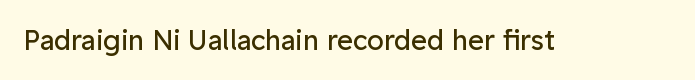
Q: Is the text bold? A: No.
Q: Is the text italic (slanted)? A: No, it is upright.
Q: Is the text underlined? A: No.
Q: Is the spacing between letters normal or unusually wide? A: Normal.
